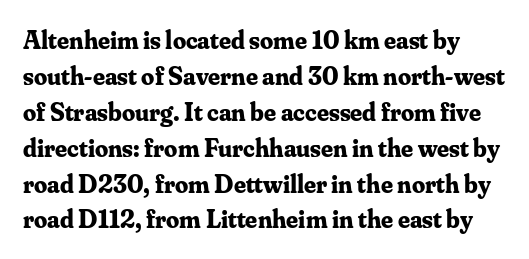
The space between consecutive lines is moderate. Its strokes are broad and dark, the hallmark of bold type. The line texture is even and compact thanks to regular tracking. This is roman type, the default non-slanted kind. The strip under each line holds only bare page.
